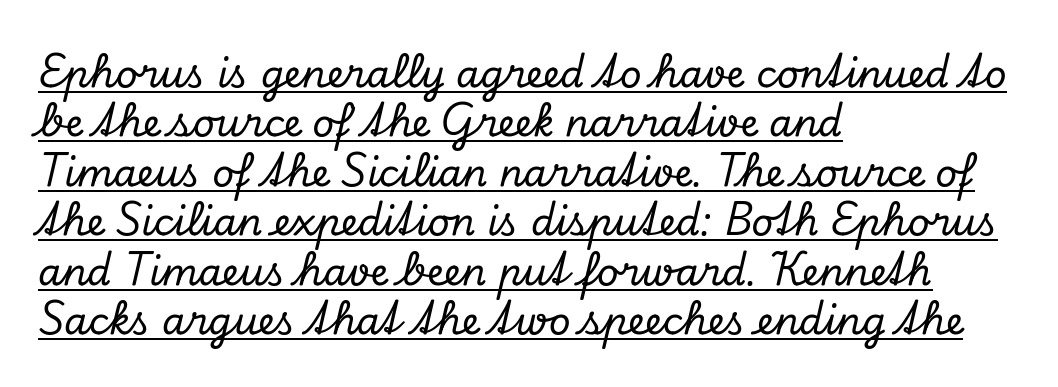
{"serif": "yes", "italic": "yes", "lean": "right", "slant_degrees": 13, "width": "normal", "stroke_contrast": "low", "x_height": "small", "monospaced": "no", "underline": "yes", "align": "left", "line_spacing": "normal", "line_spacing_ratio": 1.3, "letter_spacing": "normal", "letter_spacing_em": 0.0, "glyph_px": 38}
